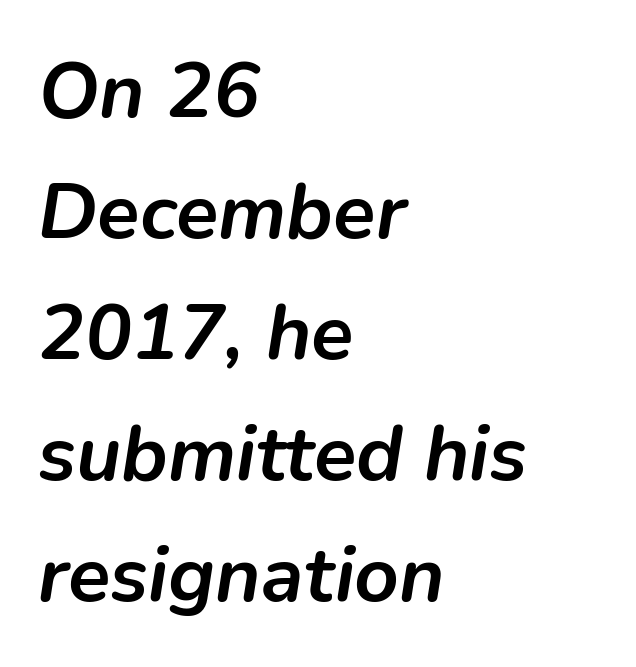
Q: Is the text bold? A: Yes.
Q: Is the text italic (slanted)? A: Yes, it leans right by about 9 degrees.
Q: Is the text underlined? A: No.
Q: How is the paragraph aligned? A: Left-aligned.
Q: Is the spacing between letters normal or unusually wide? A: Normal.
Q: Is the spacing between lines tight, normal or loose? A: Normal.
Q: Width (condensed, normal, or wide)? A: Normal.
Q: Stroke contrast? A: Low.
Q: x-height? A: Medium.
Q: Monospaced? A: No.
